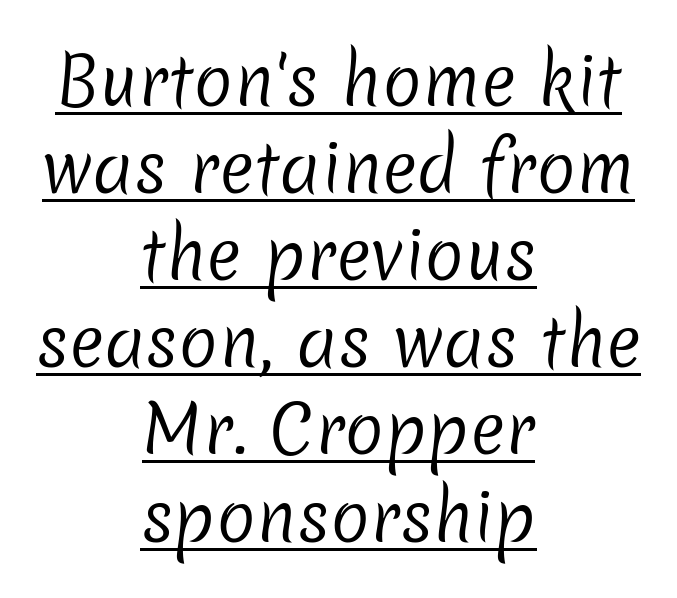
Compared with a flush-left layout, this one balances lines on the center instead. Weight: not bold — regular or lighter. One glance says typical: line gaps are just what's usual. You could not count columns in this text — the font is proportionally spaced. You could call the tracking neutral — neither tight nor loose. Underlined type.
